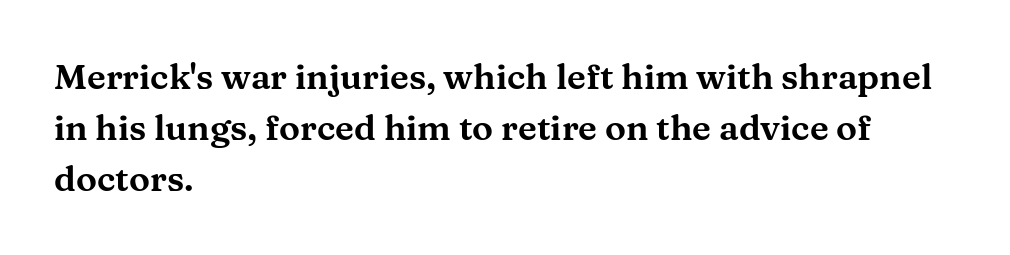
The image shows 35 px wide serif type, upright; set left-aligned, normal line spacing (1.46x), normal letter spacing, not underlined; medium stroke contrast and a medium x-height.
